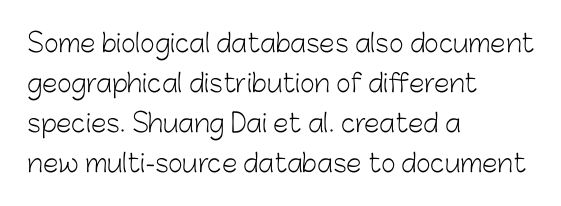
The image shows 25 px text type, upright; set left-aligned, normal line spacing (1.6x), normal letter spacing, not underlined.
